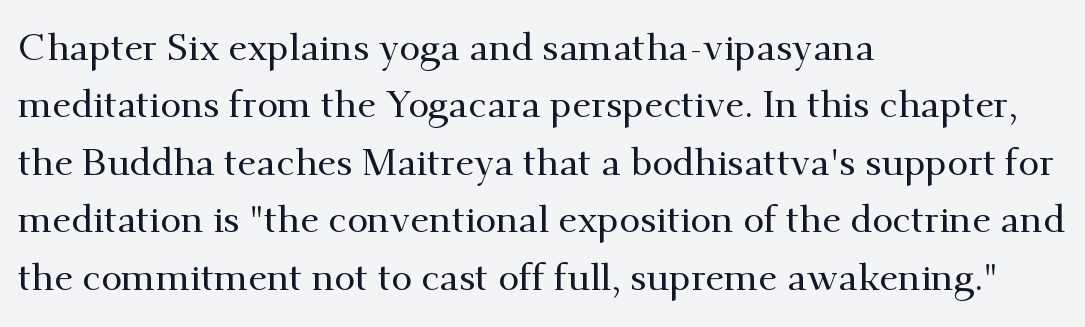
Every row of glyphs begins at an identical x-position on the left. Compared with typical paragraphs, the rows here are spaced about the same. Is there any slant? The stems are plumb. Classification — serif. Letter spacing: default.
